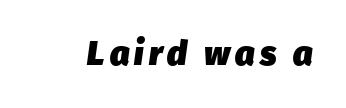
{"italic": "yes", "lean": "right", "slant_degrees": 8, "bold": "yes", "weight": "heavy", "width": "normal", "stroke_contrast": "low", "x_height": "medium", "monospaced": "no", "underline": "no", "glyph_px": 34}
